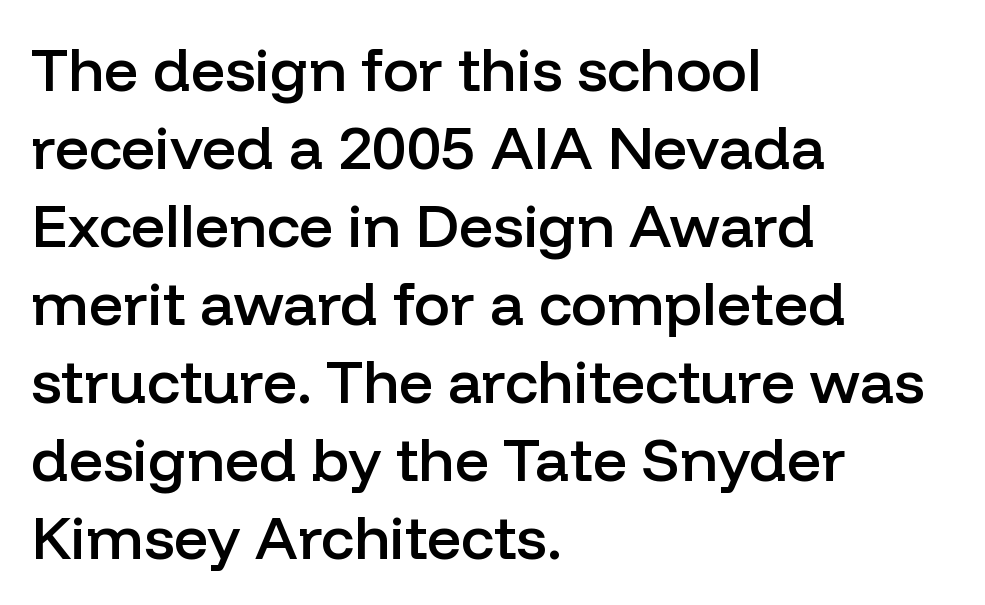
The image shows 60 px semibold sans-serif type, upright; set left-aligned, normal line spacing (1.3x), normal letter spacing, not underlined; low stroke contrast and a medium x-height.
